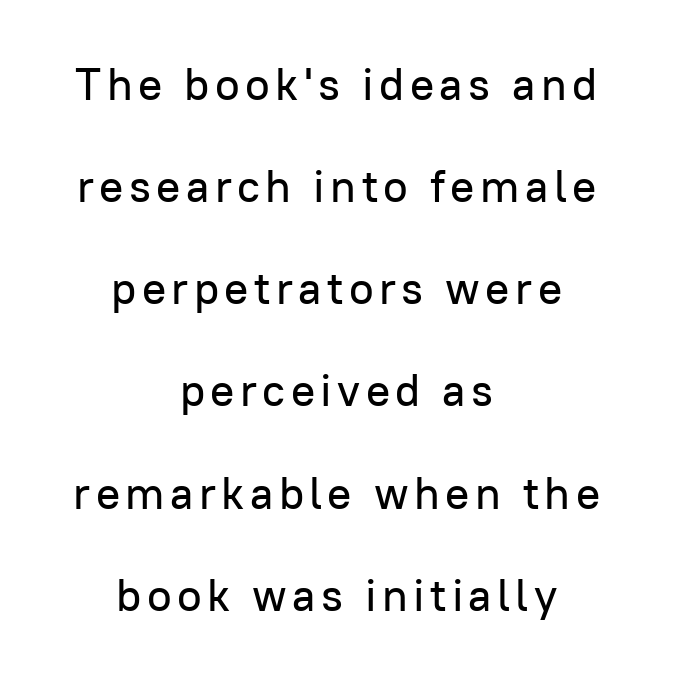
Is this a fixed-width face? No — the glyphs have proportional, varying widths. Plain, unruled lines of type. Rendered with straight, roman letterforms. Stroke terminals: plain, sans-serif. Is the block centered? Yes — each line is placed symmetrically about the middle. Regarding leading, the lines here are spaced well apart.
